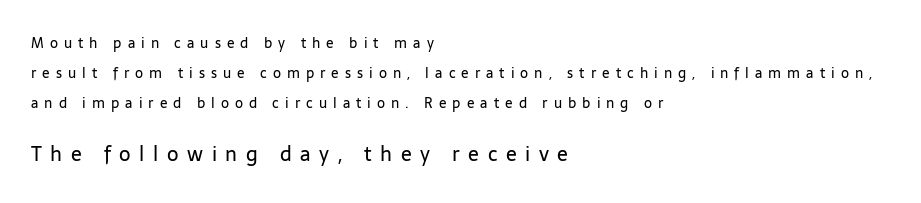
{"italic": "no", "bold": "no", "underline": "no", "align": "left", "line_spacing": "loose", "line_spacing_ratio": 2.15, "letter_spacing": "wide", "letter_spacing_em": 0.43, "larger_block": "second", "size_ratio": 1.43, "glyph_px": 20}
